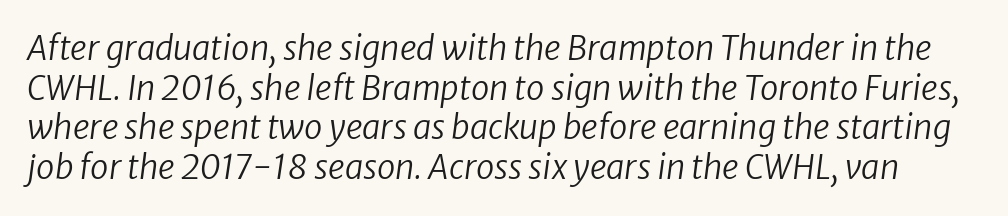
The image shows 33 px regular-weight sans-serif type; set line spacing 1.2x, normal letter spacing, not underlined; low stroke contrast and a medium x-height.
